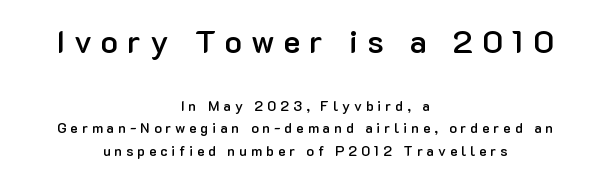
Note the varied advance widths — an 'i' is clearly narrower than an 'm'. Normally led — the rows are evenly, conventionally spaced. Substantial extra tracking has been applied to these lines. The passage shown is not underscored anywhere. Font category for this specimen: sans-serif.
